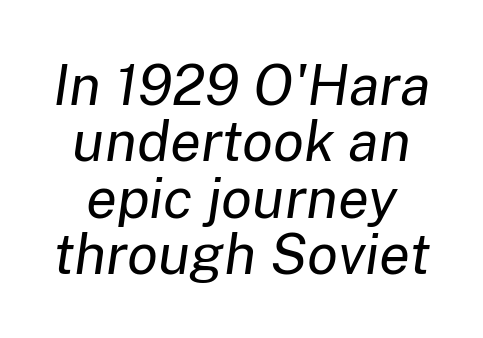
Q: Is the text bold? A: No.
Q: Is the text italic (slanted)? A: Yes, it leans right by about 8 degrees.
Q: Is the text underlined? A: No.
Q: Is the spacing between letters normal or unusually wide? A: Normal.
Q: Is the spacing between lines tight, normal or loose? A: Tight.
Q: Width (condensed, normal, or wide)? A: Normal.
Q: Stroke contrast? A: Low.
Q: x-height? A: Medium.
Q: Monospaced? A: No.
